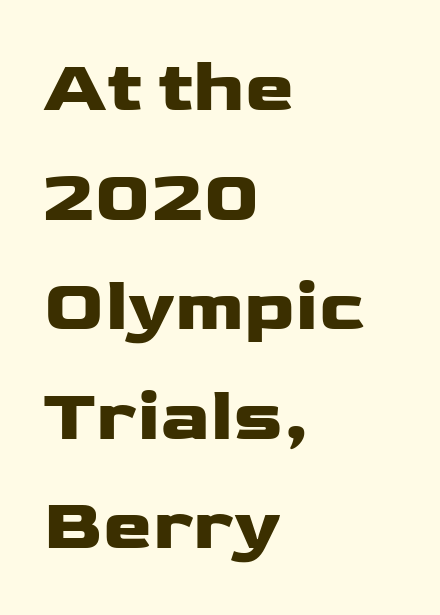
The image shows 74 px heavy, wide sans-serif type, upright; set left-aligned, normal line spacing (1.48x), normal letter spacing, not underlined; low stroke contrast and a medium x-height.
